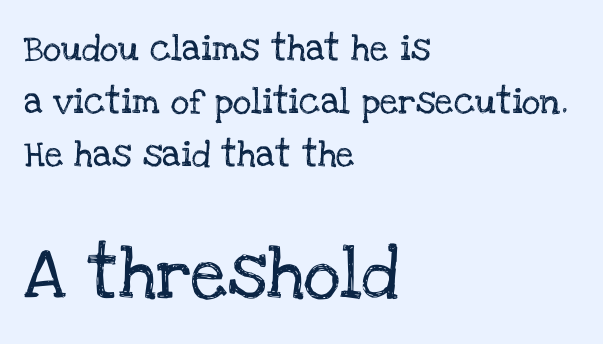
Q: Is the text italic (slanted)? A: No, it is upright.
Q: Is the typeface a serif or a sans-serif typeface? A: Serif.
Q: Is the text underlined? A: No.
Q: How is the paragraph aligned? A: Left-aligned.
Q: Is the spacing between letters normal or unusually wide? A: Normal.
Q: Is the spacing between lines tight, normal or loose? A: Loose.
Q: Which block of text is set in a larger size, the first (top) or the second (bottom)? A: The second (bottom) one.
Q: Width (condensed, normal, or wide)? A: Normal.
Q: Stroke contrast? A: Low.
Q: x-height? A: Large.
Q: Monospaced? A: No.
